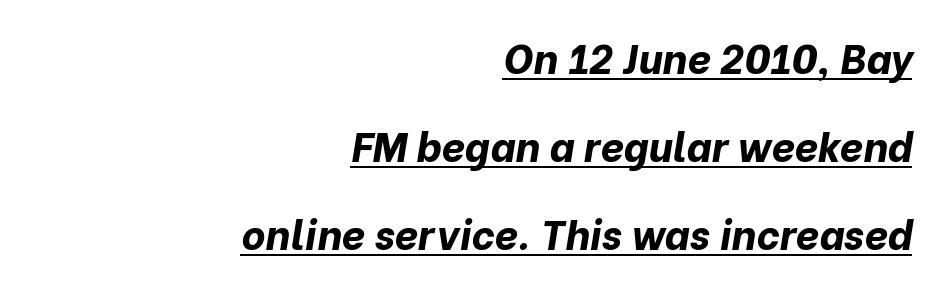
{"italic": "yes", "lean": "right", "slant_degrees": 10, "bold": "yes", "weight": "bold", "width": "normal", "stroke_contrast": "low", "x_height": "medium", "monospaced": "no", "underline": "yes", "align": "right", "line_spacing": "loose", "line_spacing_ratio": 2.15, "letter_spacing": "normal", "letter_spacing_em": 0.0, "glyph_px": 41}
